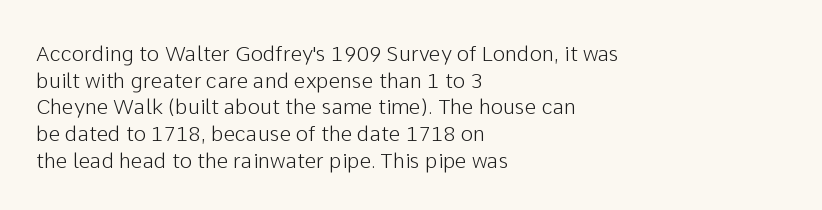
{"italic": "no", "underline": "no", "align": "left", "line_spacing": "normal", "line_spacing_ratio": 1.27, "letter_spacing": "normal", "letter_spacing_em": 0.0, "glyph_px": 21}
